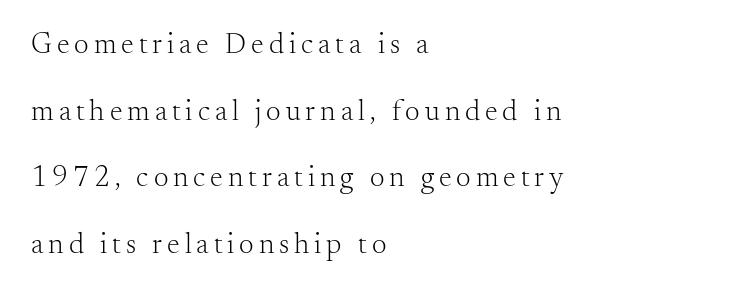
The image shows 29 px light serif type, upright; set left-aligned, loose line spacing (2.3x), not underlined; medium stroke contrast and a small x-height.
